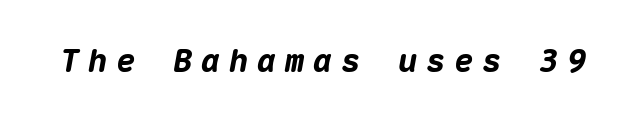
{"italic": "yes", "lean": "right", "slant_degrees": 10, "bold": "yes", "weight": "heavy", "width": "normal", "stroke_contrast": "medium", "x_height": "medium", "monospaced": "yes", "underline": "no", "letter_spacing": "wide", "letter_spacing_em": 0.28, "glyph_px": 32}
